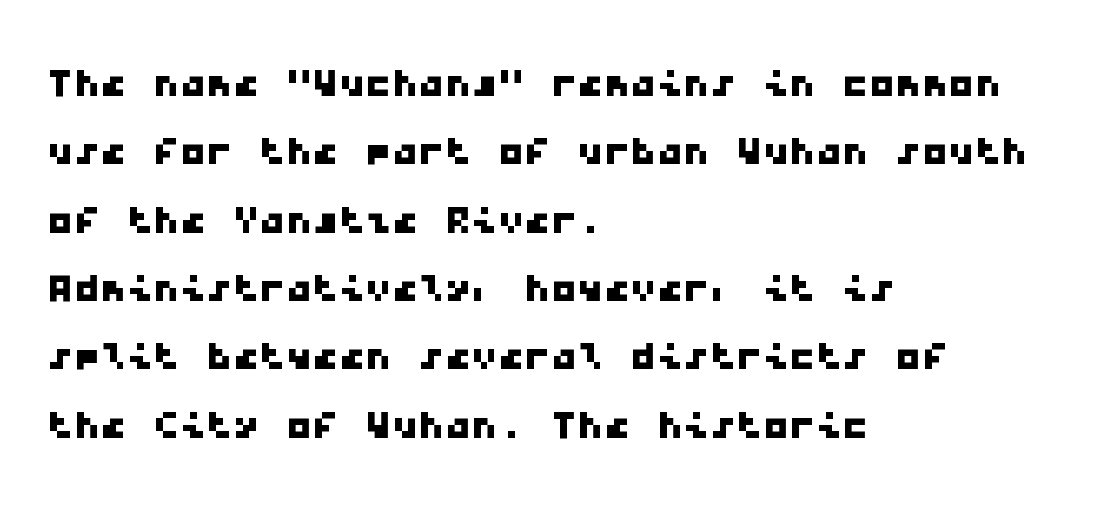
Check where the strokes stop: nothing finishes them off — pure sans. Fixed-width glyphs throughout — classic coding-font behaviour. Underline: absent. Horizontal bands of white between lines are of average thickness.
